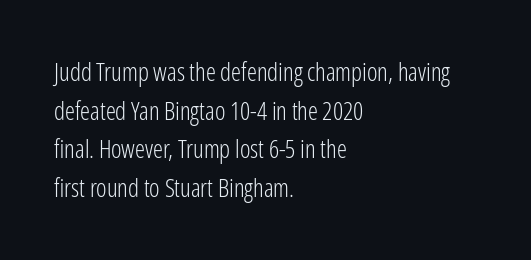
Q: Is the text bold? A: No.
Q: Is the text italic (slanted)? A: No, it is upright.
Q: Is the text underlined? A: No.
Q: How is the paragraph aligned? A: Left-aligned.
Q: Is the spacing between letters normal or unusually wide? A: Normal.
Q: Is the spacing between lines tight, normal or loose? A: Normal.
